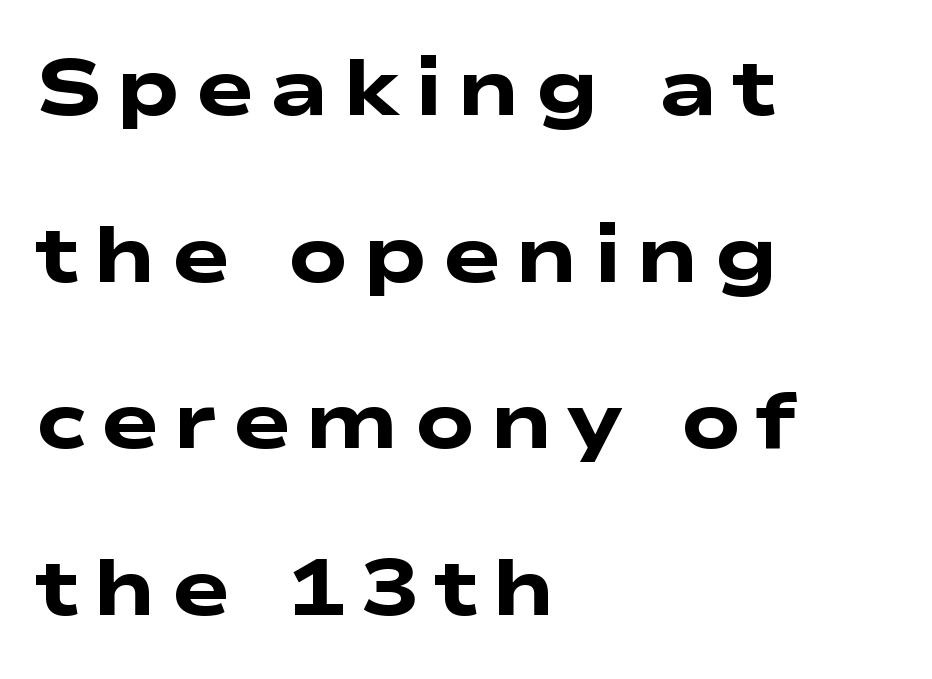
Here the designer chose a conventional face with non-uniform glyph widths. Each new line begins a long way beneath the previous one. Words float on clear page, feet unadorned. The rendering anchors every line to the left-hand side. Look at the bottom of the vertical strokes: they stop flat, with no serifs. The rendering uses a bold face; every stroke is thick and dark.
